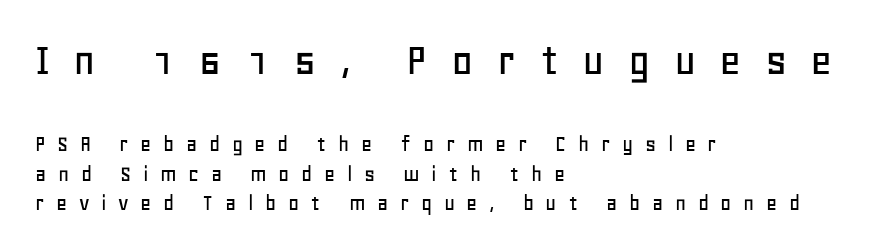
The letters are spread apart with noticeably loose tracking. The more generous point size was reserved for the upper chunk. The paragraph has a hard left edge and a soft right edge. This rendering employs a face without finishing strokes, i.e., a sans-serif. Designer's note — italics off, roman on. Here the designer chose a conventional face with non-uniform glyph widths.
